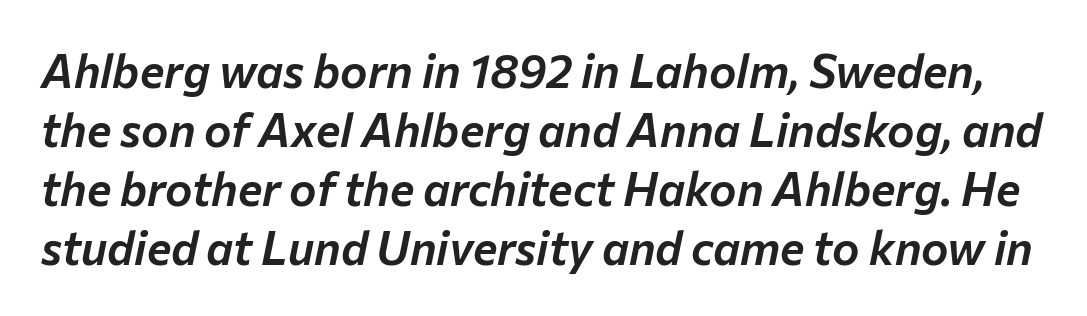
{"italic": "yes", "lean": "right", "slant_degrees": 12, "width": "normal", "stroke_contrast": "low", "x_height": "medium", "monospaced": "no", "underline": "no", "line_spacing": "normal", "line_spacing_ratio": 1.28, "letter_spacing": "normal", "letter_spacing_em": 0.0, "glyph_px": 46}
